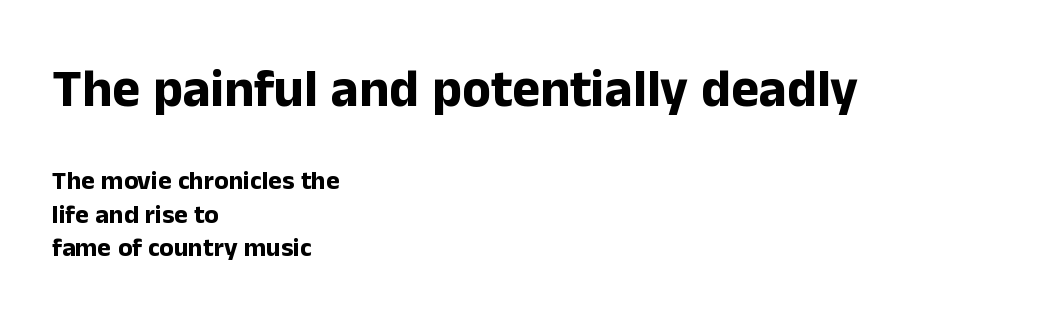
Q: Is the text bold? A: Yes.
Q: Is the text italic (slanted)? A: No, it is upright.
Q: Is the typeface a serif or a sans-serif typeface? A: Sans-serif.
Q: Is the text underlined? A: No.
Q: How is the paragraph aligned? A: Left-aligned.
Q: Is the spacing between letters normal or unusually wide? A: Normal.
Q: Is the spacing between lines tight, normal or loose? A: Normal.
Q: Which block of text is set in a larger size, the first (top) or the second (bottom)? A: The first (top) one.
Q: Width (condensed, normal, or wide)? A: Normal.
Q: Stroke contrast? A: Low.
Q: x-height? A: Medium.
Q: Monospaced? A: No.
